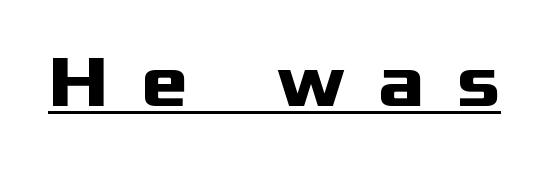
Q: Is the text bold? A: Yes.
Q: Is the text italic (slanted)? A: No, it is upright.
Q: Is the typeface a serif or a sans-serif typeface? A: Sans-serif.
Q: Is the text underlined? A: Yes.
Q: Is the spacing between letters normal or unusually wide? A: Unusually wide.
Q: Width (condensed, normal, or wide)? A: Wide.
Q: Stroke contrast? A: Medium.
Q: x-height? A: Medium.
Q: Monospaced? A: No.
